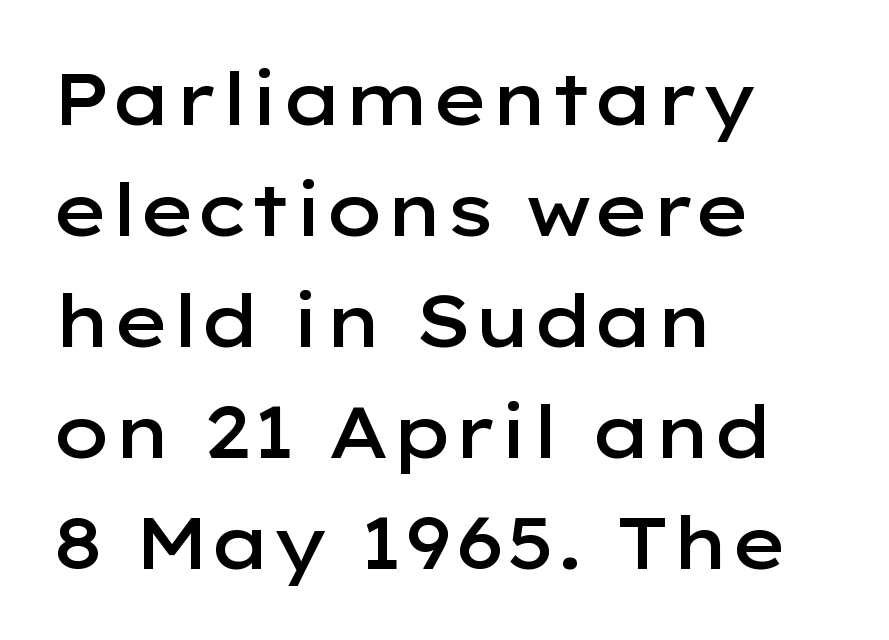
{"serif": "no", "italic": "no", "bold": "semi", "weight": "semibold", "width": "wide", "stroke_contrast": "low", "x_height": "medium", "monospaced": "no", "underline": "no", "align": "left", "line_spacing": "normal", "line_spacing_ratio": 1.52, "letter_spacing": "normal", "letter_spacing_em": 0.0, "glyph_px": 73}
